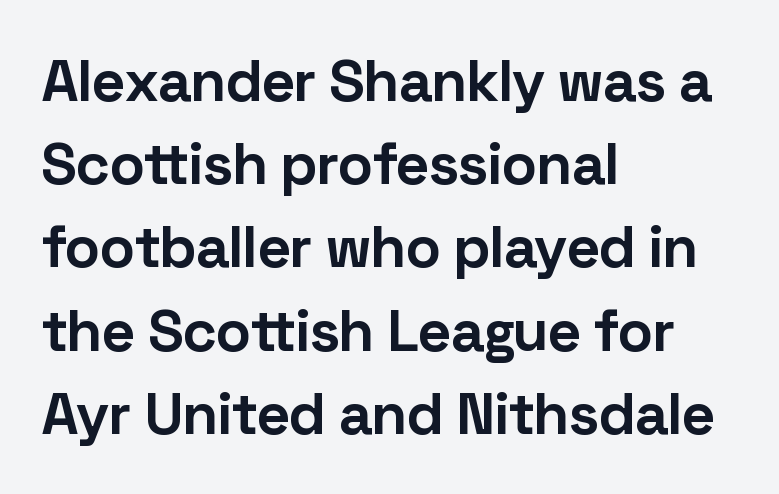
The image shows 59 px bold sans-serif type, upright; set left-aligned, normal line spacing (1.41x), normal letter spacing, not underlined; low stroke contrast and a medium x-height.
